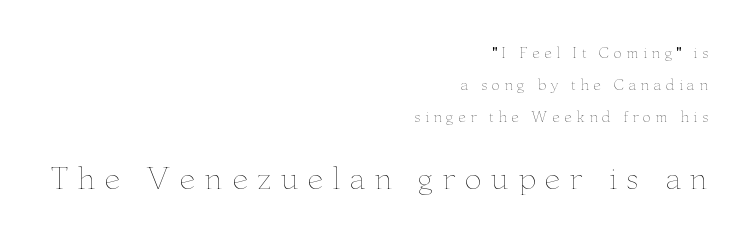
{"italic": "no", "bold": "no", "weight": "thin", "width": "wide", "stroke_contrast": "low", "x_height": "small", "monospaced": "no", "underline": "no", "align": "right", "line_spacing": "loose", "line_spacing_ratio": 2.27, "letter_spacing": "wide", "letter_spacing_em": 0.3, "larger_block": "second", "size_ratio": 2.07, "glyph_px": 29}
